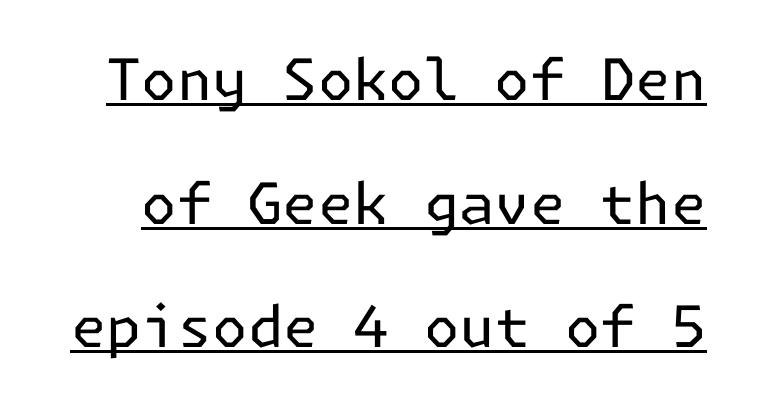
{"serif": "no", "italic": "no", "bold": "no", "weight": "regular", "width": "normal", "stroke_contrast": "low", "x_height": "medium", "underline": "yes", "line_spacing": "loose", "line_spacing_ratio": 2.17, "letter_spacing": "normal", "letter_spacing_em": 0.0, "glyph_px": 57}
